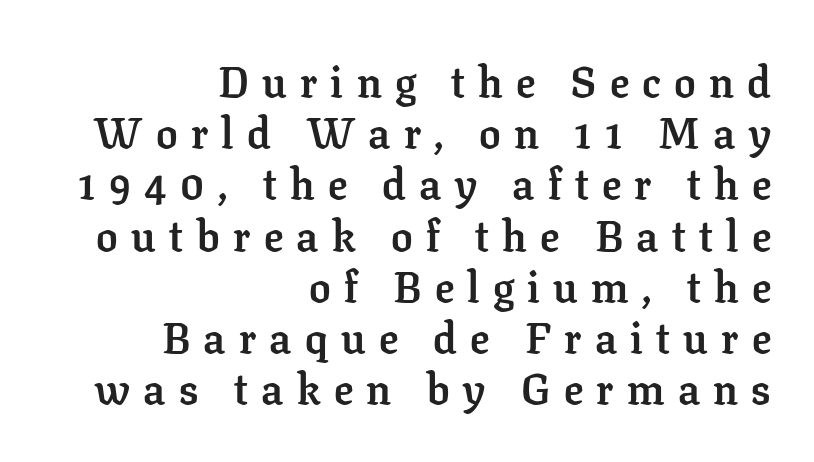
The image shows 43 px semibold serif type, upright; set right-aligned, line spacing 1.19x, unusually wide letter spacing (+0.31 em), not underlined; low stroke contrast and a medium x-height.
